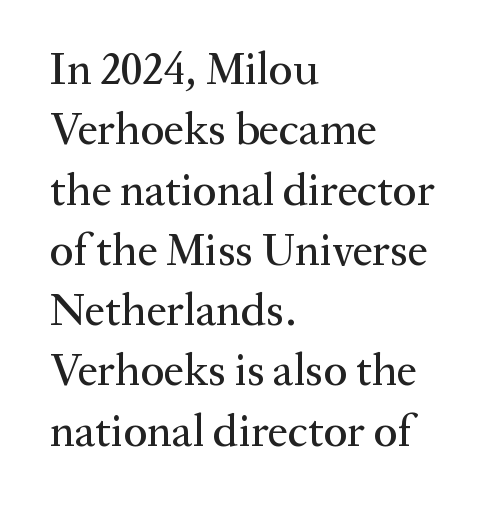
Q: Is the text italic (slanted)? A: No, it is upright.
Q: Is the typeface a serif or a sans-serif typeface? A: Serif.
Q: Is the text underlined? A: No.
Q: How is the paragraph aligned? A: Left-aligned.
Q: Is the spacing between letters normal or unusually wide? A: Normal.
Q: Is the spacing between lines tight, normal or loose? A: Normal.
Q: Width (condensed, normal, or wide)? A: Normal.
Q: Stroke contrast? A: Medium.
Q: x-height? A: Medium.
Q: Monospaced? A: No.
